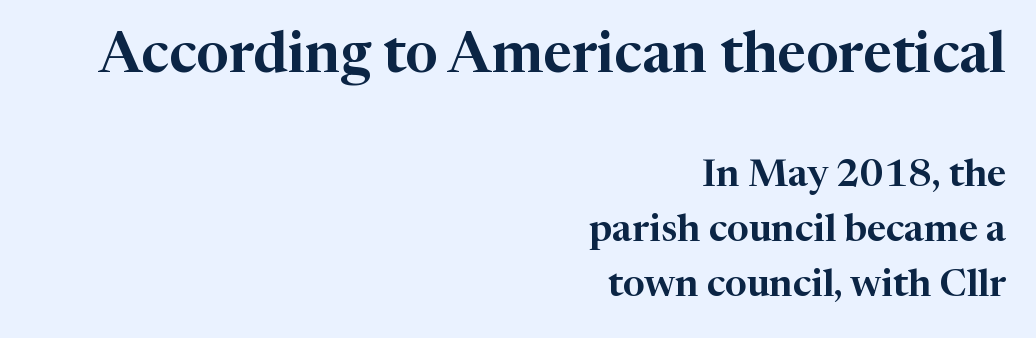
The image shows 57 px serif type, upright; set right-aligned, normal line spacing (1.45x), normal letter spacing, not underlined; the first (top) block is 1.5x larger; high stroke contrast and a medium x-height.
